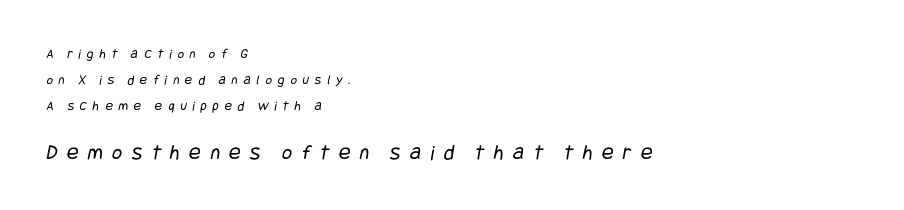
Q: Is the text bold? A: No.
Q: Is the text underlined? A: No.
Q: How is the paragraph aligned? A: Left-aligned.
Q: Is the spacing between letters normal or unusually wide? A: Unusually wide.
Q: Which block of text is set in a larger size, the first (top) or the second (bottom)? A: The second (bottom) one.
